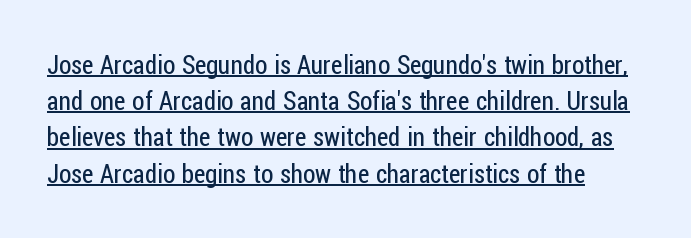
The image shows 25 px text type, upright; set normal line spacing (1.45x), normal letter spacing, underlined.
